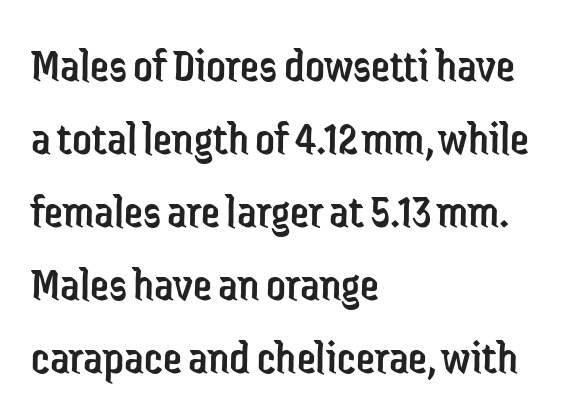
{"serif": "no", "italic": "no", "bold": "no", "weight": "regular", "width": "condensed", "stroke_contrast": "low", "x_height": "medium", "monospaced": "no", "underline": "no", "align": "left", "line_spacing": "normal", "line_spacing_ratio": 1.52, "letter_spacing": "normal", "letter_spacing_em": 0.0, "glyph_px": 48}
